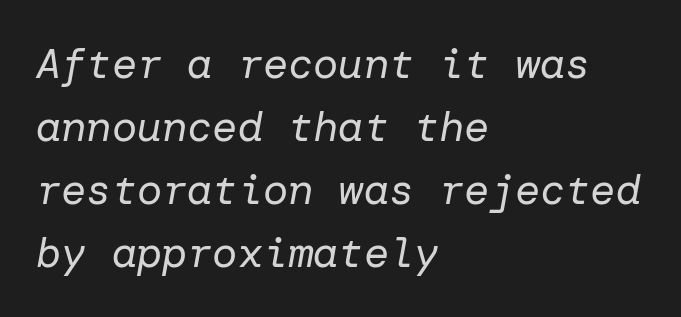
The image shows 42 px regular-weight type, italic (leaning right); set left-aligned, normal line spacing (1.5x), normal letter spacing, not underlined; low stroke contrast and a medium x-height.
